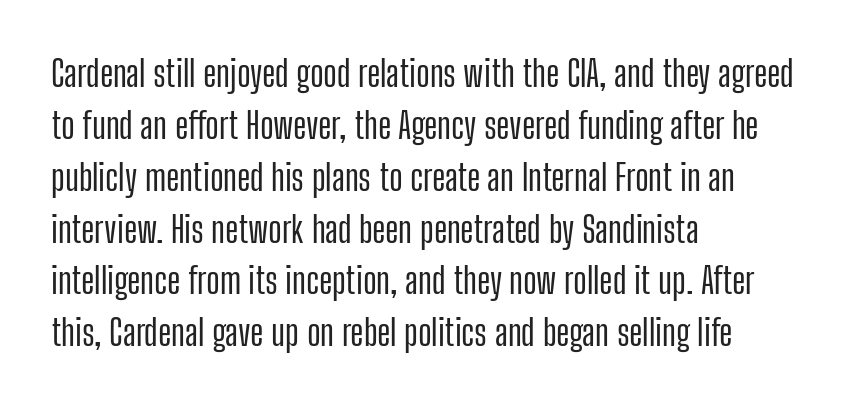
Q: Is the text italic (slanted)? A: No, it is upright.
Q: Is the typeface a serif or a sans-serif typeface? A: Sans-serif.
Q: Is the text underlined? A: No.
Q: How is the paragraph aligned? A: Left-aligned.
Q: Is the spacing between letters normal or unusually wide? A: Normal.
Q: Is the spacing between lines tight, normal or loose? A: Normal.
Q: Width (condensed, normal, or wide)? A: Condensed.
Q: Stroke contrast? A: Low.
Q: x-height? A: Medium.
Q: Monospaced? A: No.
